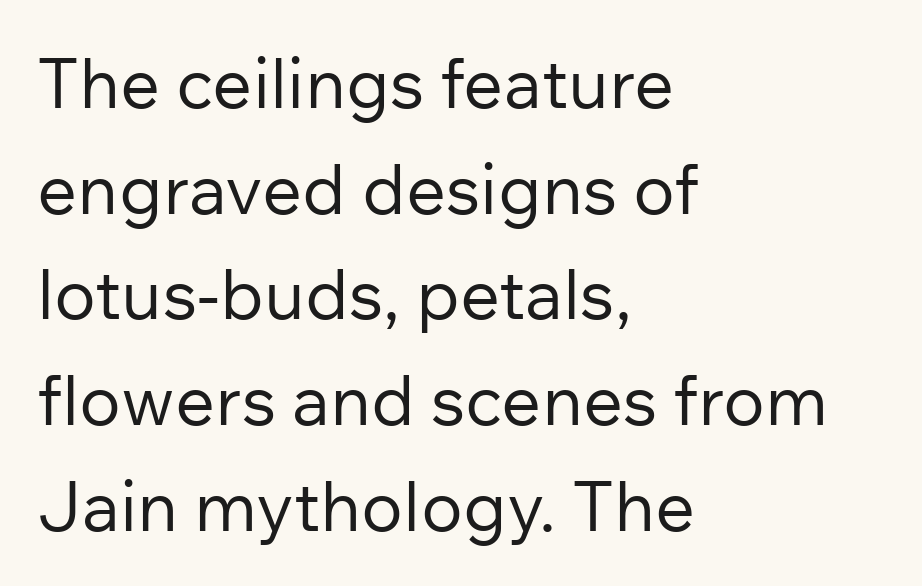
{"serif": "no", "italic": "no", "bold": "no", "weight": "regular", "width": "normal", "stroke_contrast": "low", "x_height": "medium", "monospaced": "no", "underline": "no", "align": "left", "line_spacing": "normal", "line_spacing_ratio": 1.51, "letter_spacing": "normal", "letter_spacing_em": 0.0, "glyph_px": 70}
